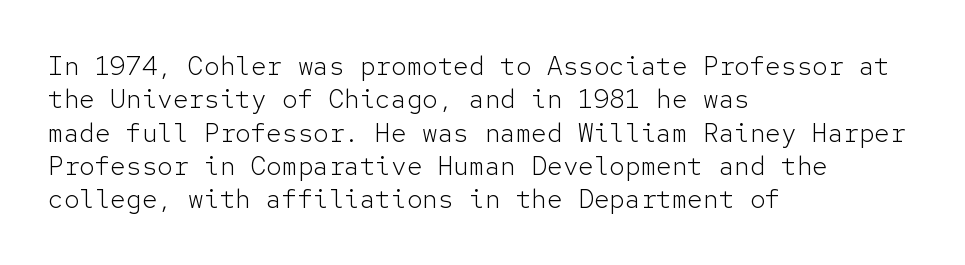
Compared with typical paragraphs, the rows here are spaced about the same. The letters stand straight up with perfectly vertical stems. Short and long lines alike share a common starting point at left. Is the stroke heavy? The answer is a plain regular-or-lighter. In terms of letterspacing, this is plain default setting. Just letters on the line, the space beneath them empty.
